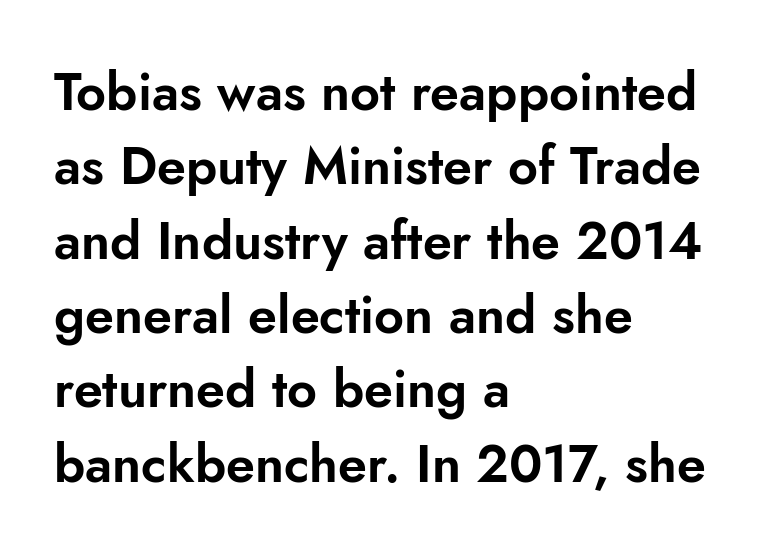
Line beginnings align vertically; line endings do not. Nobody touched the tracking dial on this one. The lines sit at an ordinary, default distance from one another. The gap between lines stays unmarked. The lettering stays uniformly vertical, giving the passage a roman look. The characters display no serif detailing; their extremities are plain.
